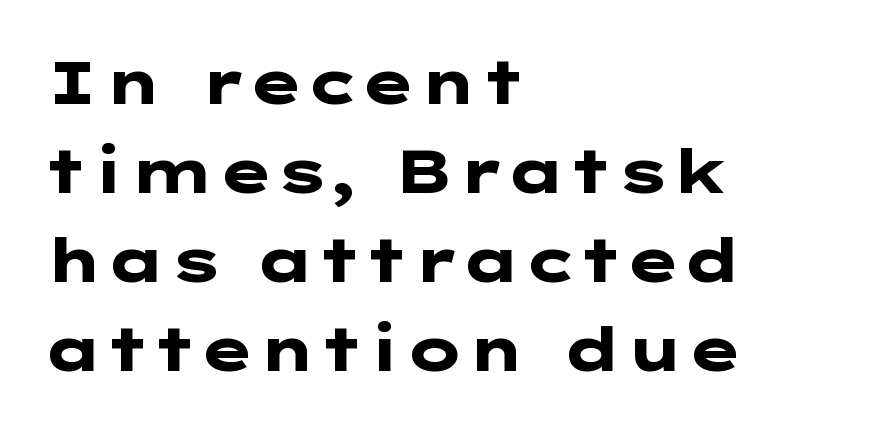
{"serif": "no", "italic": "no", "bold": "yes", "weight": "heavy", "width": "wide", "stroke_contrast": "low", "x_height": "medium", "underline": "no", "align": "left", "line_spacing": "normal", "line_spacing_ratio": 1.46, "letter_spacing": "normal", "letter_spacing_em": 0.0, "glyph_px": 61}
